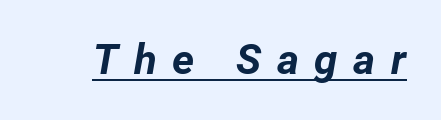
Q: Is the text bold? A: Yes.
Q: Is the text italic (slanted)? A: Yes, it leans right by about 12 degrees.
Q: Is the text underlined? A: Yes.
Q: Is the spacing between letters normal or unusually wide? A: Unusually wide.
Q: Width (condensed, normal, or wide)? A: Normal.
Q: Stroke contrast? A: Low.
Q: x-height? A: Medium.
Q: Monospaced? A: No.
